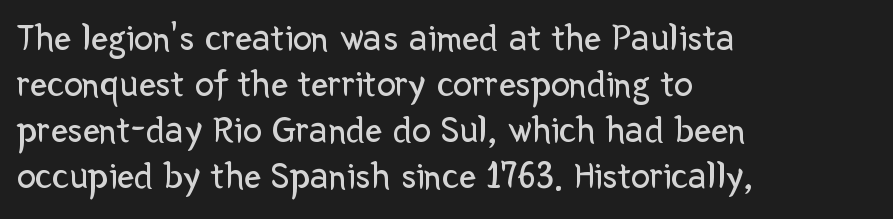
The image shows 38 px regular-weight sans-serif type, upright; set left-aligned, line spacing 1.21x, normal letter spacing, not underlined; low stroke contrast and a medium x-height.
